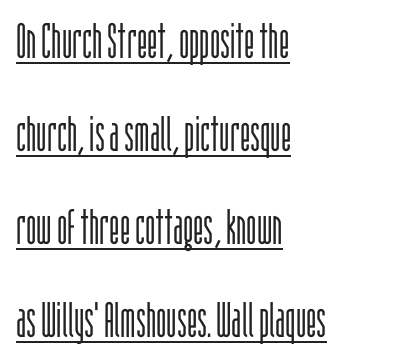
The image shows 49 px light, condensed sans-serif type, upright; set left-aligned, loose line spacing (1.9x), normal letter spacing, underlined; low stroke contrast and a large x-height.
